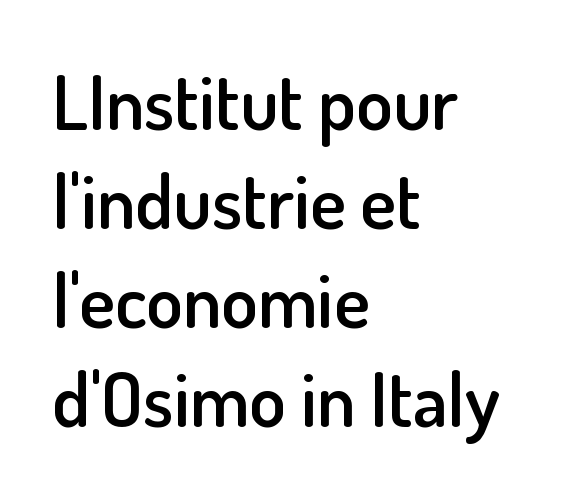
The rag falls on the right side of this text block. The characters display no serif detailing; their extremities are plain. Strokes here are thickened, but only to semibold level. Caption: standard tracking, unaltered. Posture: vertical.
